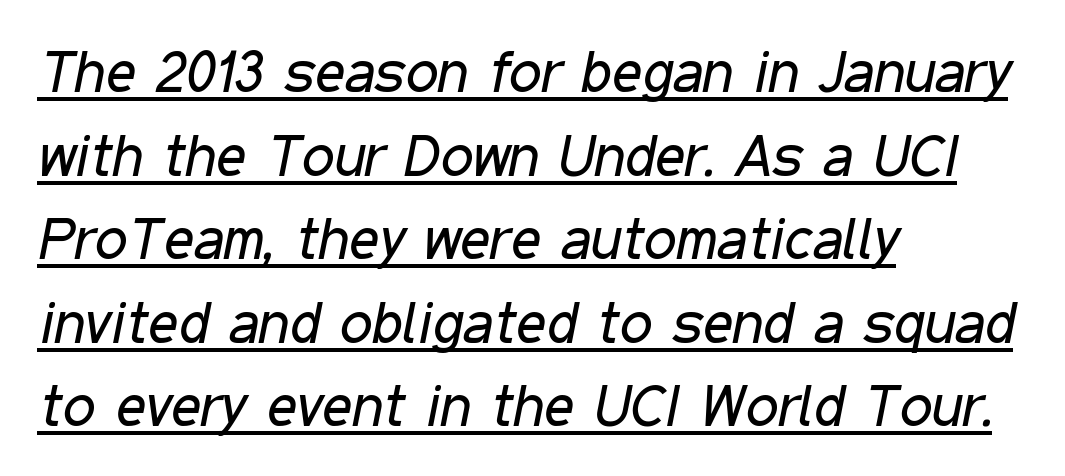
Honestly, the letter spacing is just normal — you wouldn't notice it. Check the space under the baseline: a stroke is drawn there. Where is the straight margin? On the left. Emphasis-style slanted type is in use. Honestly, the row spacing looks completely unremarkable. The cut favours lightness, reaching ordinary text weight at its darkest.
